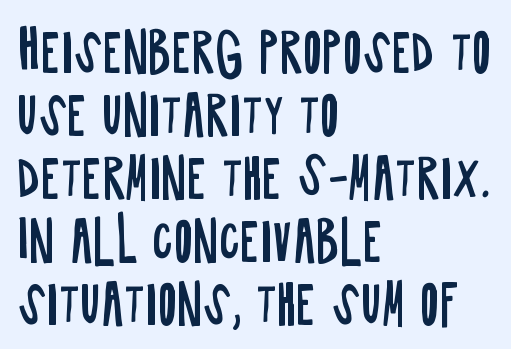
The image shows 52 px regular-weight, condensed sans-serif type, upright; set left-aligned, line spacing 1.21x, normal letter spacing, not underlined; low stroke contrast and a large x-height.
